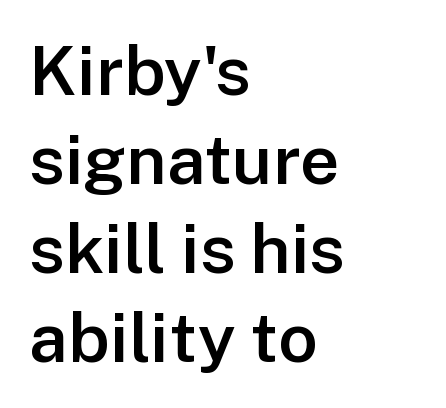
{"serif": "no", "italic": "no", "bold": "semi", "weight": "semibold", "width": "normal", "stroke_contrast": "low", "x_height": "medium", "monospaced": "no", "underline": "no", "align": "left", "line_spacing": "normal", "line_spacing_ratio": 1.29, "letter_spacing": "normal", "letter_spacing_em": 0.0, "glyph_px": 69}
